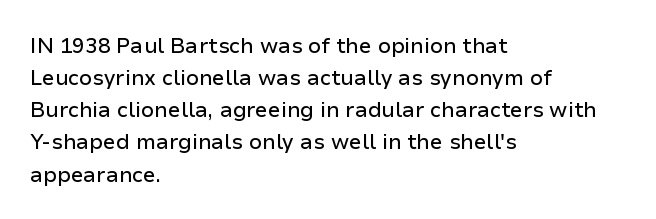
Q: Is the text italic (slanted)? A: No, it is upright.
Q: Is the text underlined? A: No.
Q: How is the paragraph aligned? A: Left-aligned.
Q: Is the spacing between letters normal or unusually wide? A: Normal.
Q: Is the spacing between lines tight, normal or loose? A: Normal.
